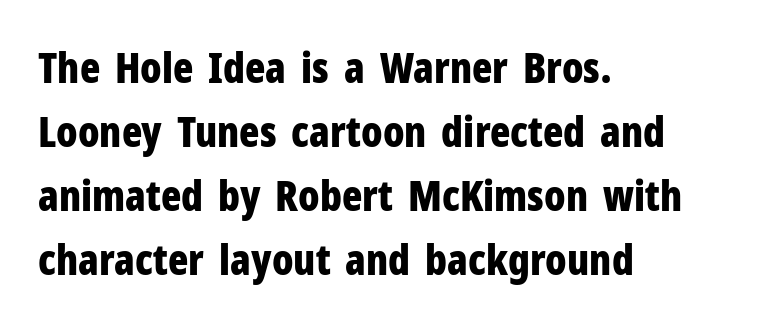
{"serif": "no", "italic": "no", "bold": "yes", "weight": "bold", "width": "condensed", "stroke_contrast": "low", "x_height": "medium", "monospaced": "no", "underline": "no", "align": "left", "line_spacing": "normal", "line_spacing_ratio": 1.52, "letter_spacing": "normal", "letter_spacing_em": 0.0, "glyph_px": 42}
